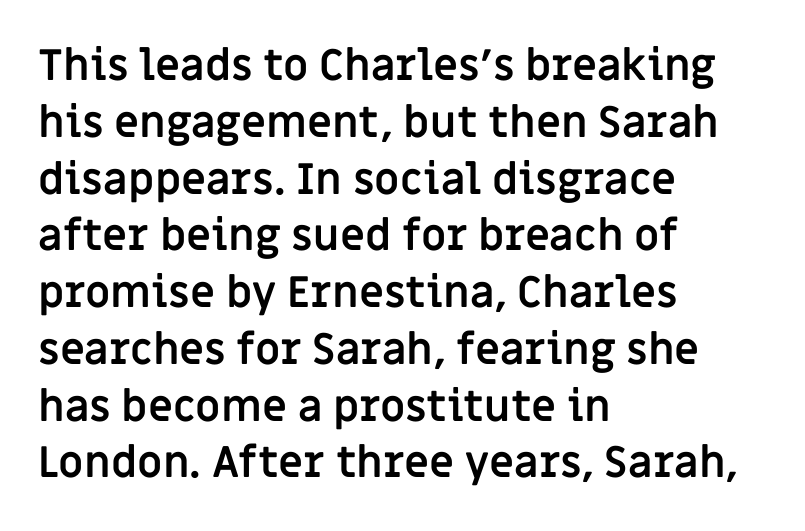
{"serif": "no", "italic": "no", "bold": "yes", "weight": "semibold", "width": "normal", "stroke_contrast": "low", "x_height": "large", "monospaced": "no", "underline": "no", "align": "left", "line_spacing": "normal", "line_spacing_ratio": 1.32, "letter_spacing": "normal", "letter_spacing_em": 0.0, "glyph_px": 43}
